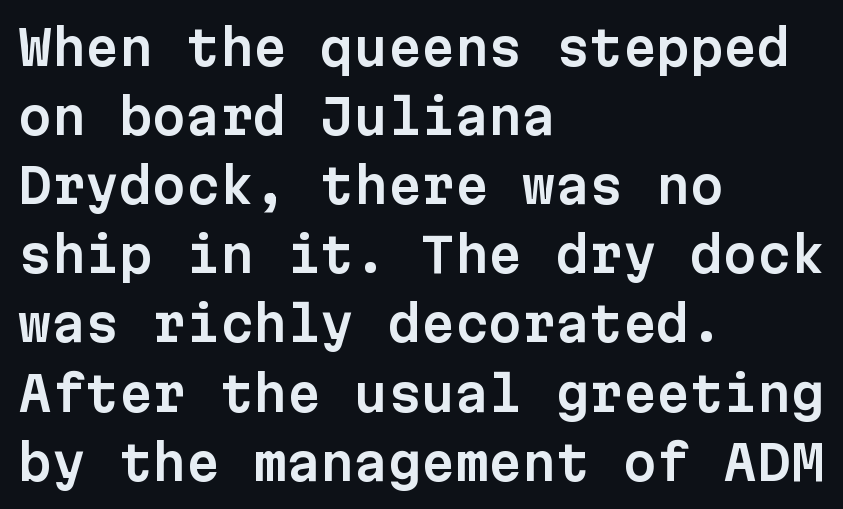
{"serif": "no", "italic": "no", "width": "normal", "stroke_contrast": "low", "x_height": "medium", "monospaced": "yes", "underline": "no", "align": "left", "line_spacing": "normal", "line_spacing_ratio": 1.44, "letter_spacing": "normal", "letter_spacing_em": 0.0, "glyph_px": 48}
